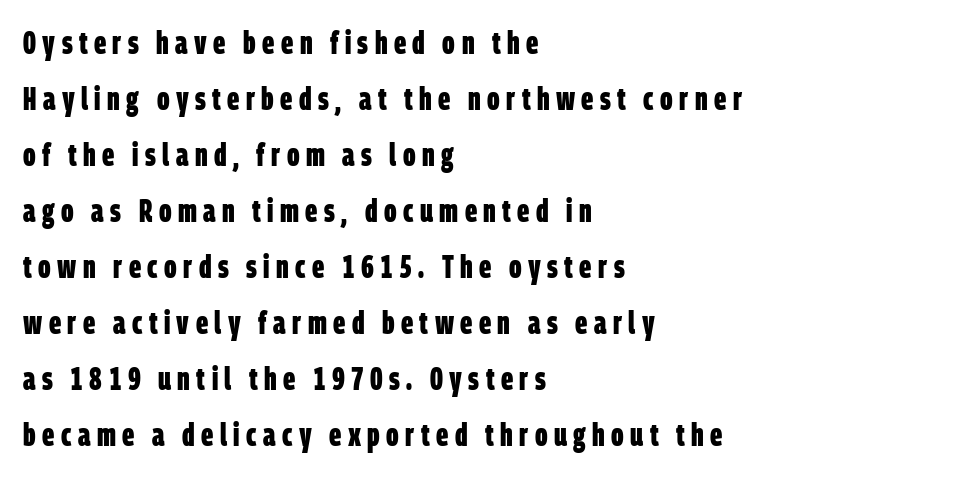
The gap between lines stays unmarked. A typesetter would label this face a sans. Horizontal alignment here is leftward, the default for most running prose. Short note: letters widely spaced. On the weight axis this lands at bold, roughly 700. Spacing verdict: proportional, widths tailored to each character.
